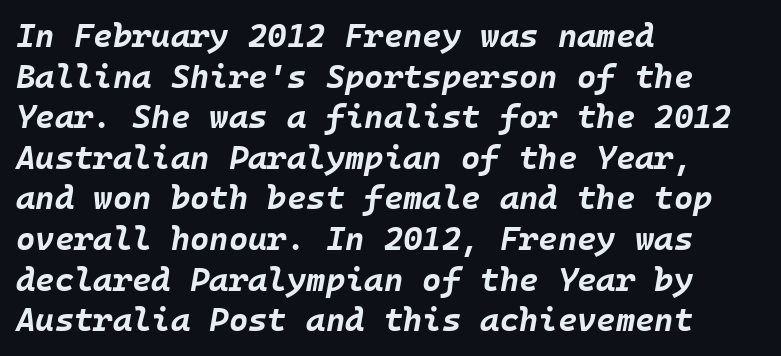
{"italic": "yes", "lean": "right", "slant_degrees": 10, "bold": "yes", "weight": "bold", "width": "normal", "stroke_contrast": "low", "x_height": "large", "underline": "no", "align": "left", "line_spacing_ratio": 1.23, "letter_spacing": "normal", "letter_spacing_em": 0.0, "glyph_px": 33}
